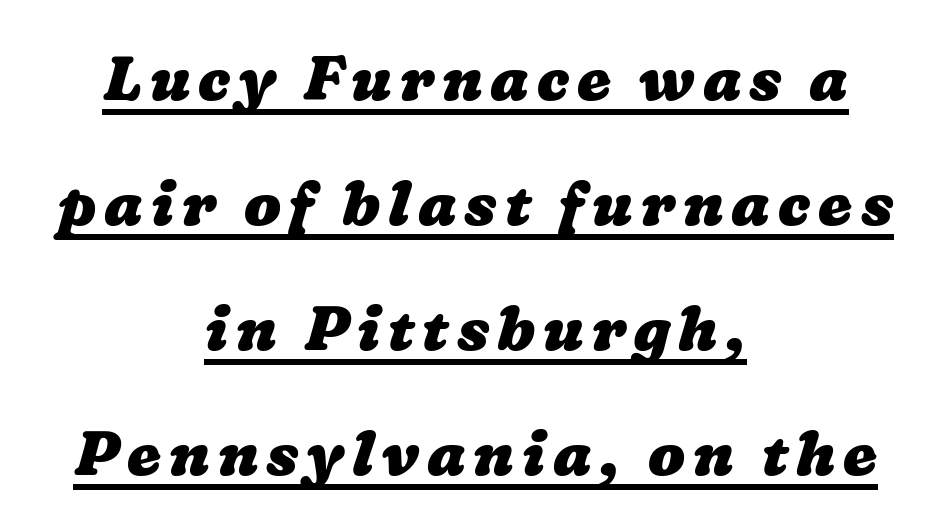
{"bold": "yes", "weight": "heavy", "width": "wide", "stroke_contrast": "low", "x_height": "medium", "monospaced": "no", "underline": "yes", "align": "center", "line_spacing": "loose", "line_spacing_ratio": 2.05, "glyph_px": 61}
